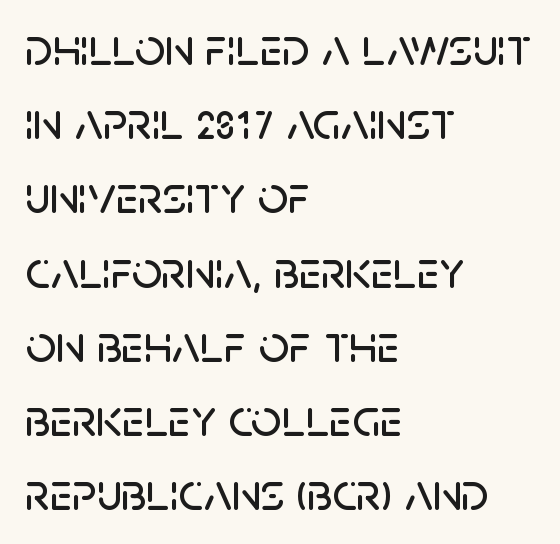
The rendering shows plain stroke endings on the letterforms — a sans-serif design. The rag falls on the right side of this text block. The passage shown has conventional tracking throughout. Tall strokes in this sample are plumb rather than angled. Decoration check: the copy has no underline. The line-height multiplier appears to be the usual default.
